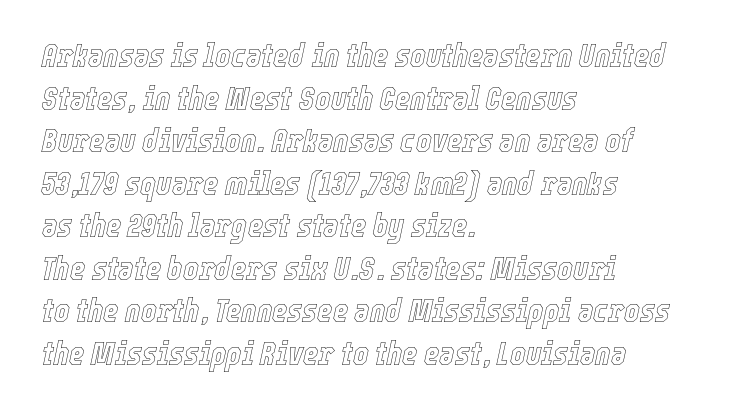
The image shows 33 px condensed type, italic (leaning right); set left-aligned, normal line spacing (1.29x), normal letter spacing, not underlined; a medium x-height.
